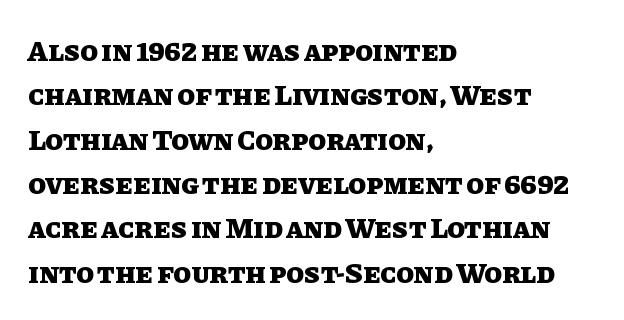
The image shows 29 px heavy type, upright; set left-aligned, normal line spacing (1.53x), normal letter spacing, not underlined; low stroke contrast and a large x-height.
